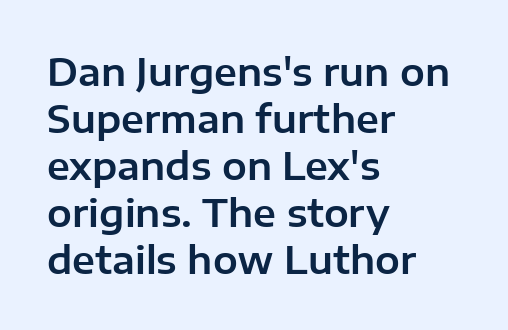
The image shows 37 px sans-serif type, upright; set left-aligned, normal line spacing (1.27x), normal letter spacing, not underlined; low stroke contrast and a medium x-height.
